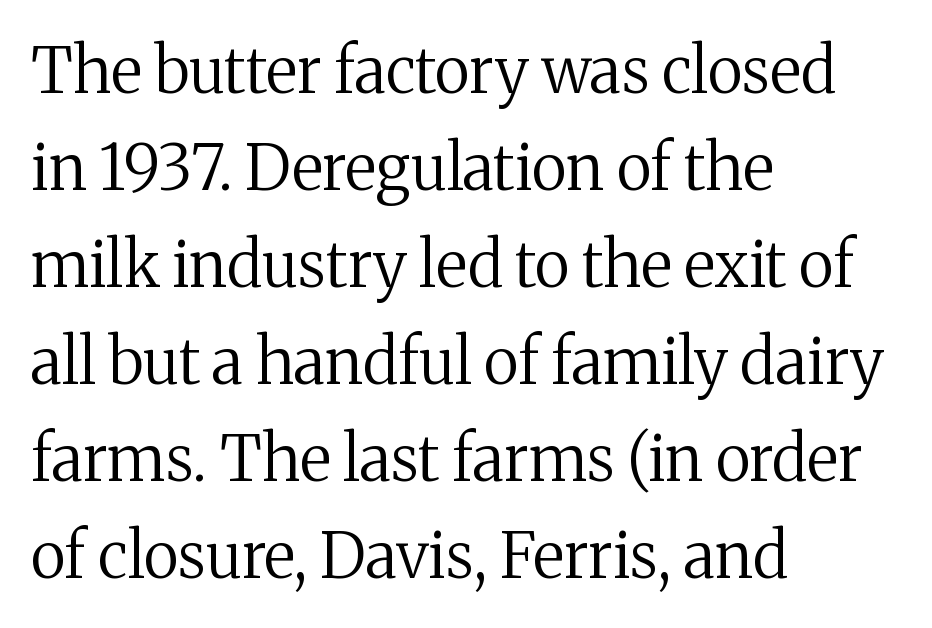
Q: Is the text bold? A: No.
Q: Is the text italic (slanted)? A: No, it is upright.
Q: Is the typeface a serif or a sans-serif typeface? A: Serif.
Q: Is the text underlined? A: No.
Q: How is the paragraph aligned? A: Left-aligned.
Q: Is the spacing between letters normal or unusually wide? A: Normal.
Q: Is the spacing between lines tight, normal or loose? A: Normal.
Q: Width (condensed, normal, or wide)? A: Normal.
Q: Stroke contrast? A: Medium.
Q: x-height? A: Medium.
Q: Monospaced? A: No.
